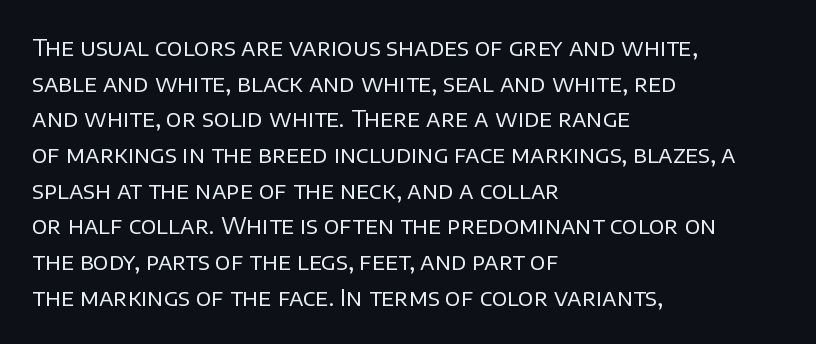
The image shows 23 px text type, upright; set left-aligned, normal line spacing (1.55x), normal letter spacing, not underlined.
